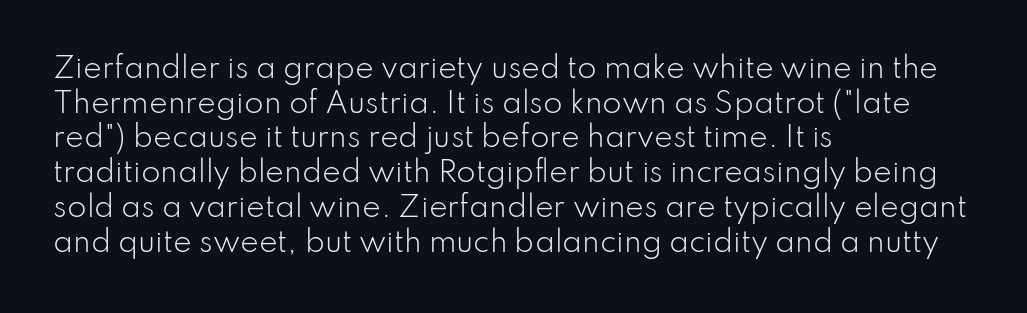
Do the characters align in a grid? No, the font is proportional. A roman cut, with each character standing at attention. Unlike a traditional serif, this face leaves its strokes unadorned. Glance below the letters and you will spot only blank space. The type is set solid horizontally, with unmodified tracking. Reading down the block, your eye returns to a fixed left position each line.
